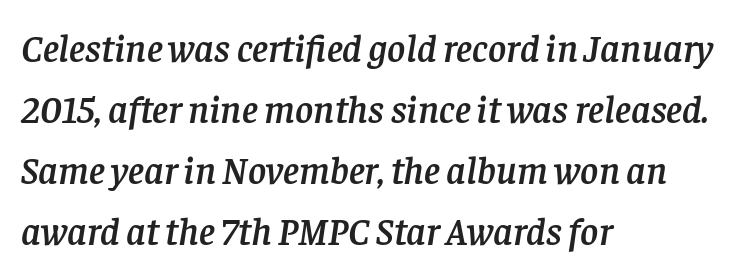
The face used here has a pronounced slope to its letters. Nobody touched the tracking dial on this one. A typesetter would call this proportional, since set widths differ per character. Clear beneath every line of the passage. The text was rendered using a seriffed face with decorative stroke endings. Notice how the passage keeps a crisp vertical edge on the left only.
